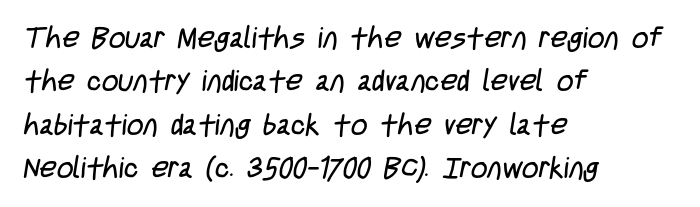
{"serif": "no", "bold": "no", "weight": "regular", "width": "condensed", "stroke_contrast": "low", "x_height": "large", "monospaced": "no", "underline": "no", "align": "left", "line_spacing": "normal", "line_spacing_ratio": 1.5, "letter_spacing": "normal", "letter_spacing_em": 0.0, "glyph_px": 29}
